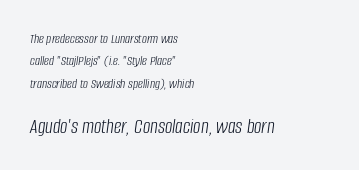
{"italic": "yes", "lean": "right", "slant_degrees": 8, "bold": "no", "underline": "no", "align": "left", "line_spacing": "normal", "line_spacing_ratio": 1.6, "letter_spacing": "normal", "letter_spacing_em": 0.0, "larger_block": "second", "size_ratio": 1.5, "glyph_px": 21}
